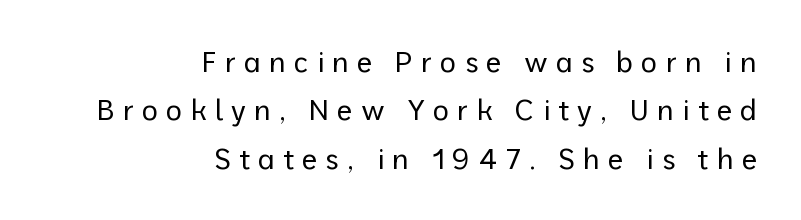
Q: Is the text bold? A: No.
Q: Is the text italic (slanted)? A: No, it is upright.
Q: Is the typeface a serif or a sans-serif typeface? A: Sans-serif.
Q: Is the text underlined? A: No.
Q: How is the paragraph aligned? A: Right-aligned.
Q: Is the spacing between letters normal or unusually wide? A: Unusually wide.
Q: Width (condensed, normal, or wide)? A: Normal.
Q: Stroke contrast? A: Low.
Q: x-height? A: Medium.
Q: Monospaced? A: No.
